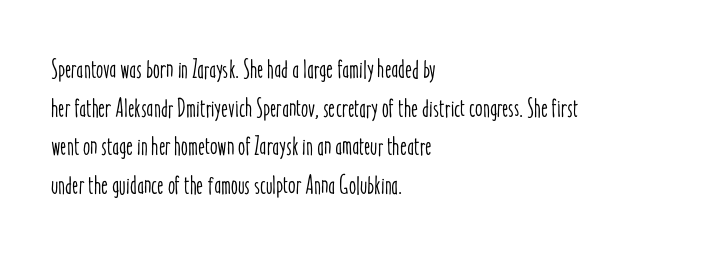
{"italic": "no", "underline": "no", "align": "left", "line_spacing": "normal", "line_spacing_ratio": 1.49, "letter_spacing": "normal", "letter_spacing_em": 0.0, "glyph_px": 26}
